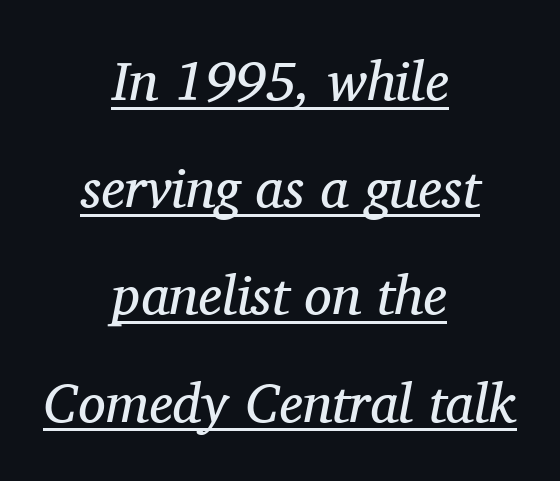
Looking at the ascenders, they clearly lean. These glyphs show unthickened strokes, regular width or finer. Is this a sans? No — the strokes have serifs. This sample uses plain, unmodified letter spacing.
